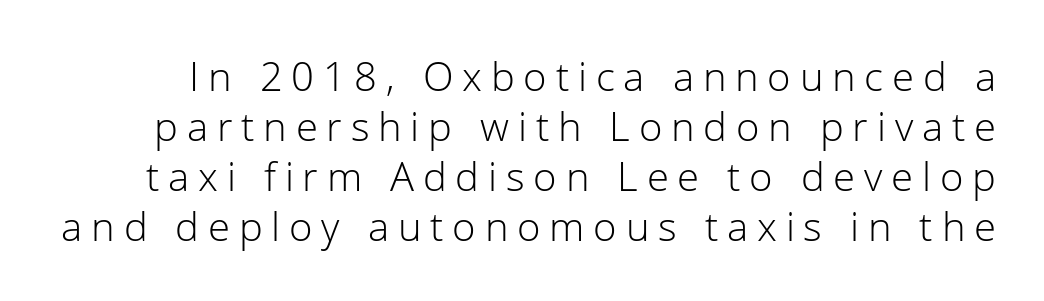
The image shows 40 px light sans-serif type, upright; set normal line spacing (1.25x), unusually wide letter spacing (+0.22 em), not underlined; low stroke contrast and a medium x-height.
